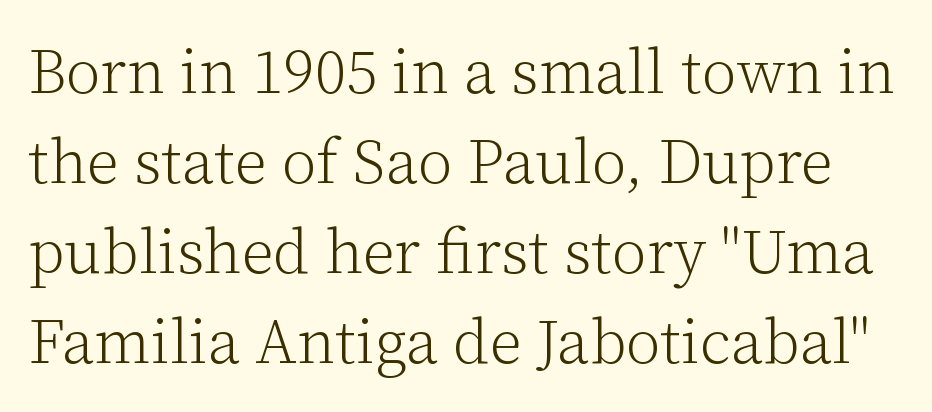
The image shows 62 px light serif type, upright; set normal line spacing (1.45x), normal letter spacing, not underlined; low stroke contrast and a medium x-height.
